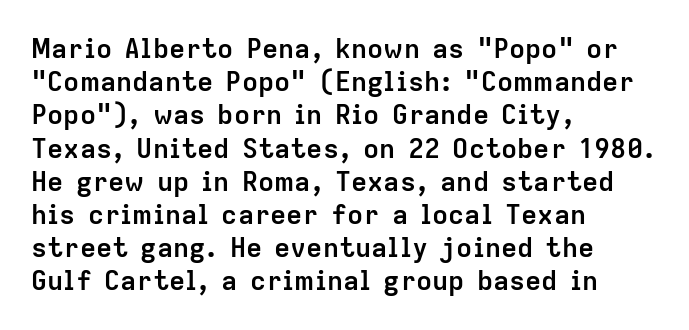
Q: Is the text bold? A: Yes.
Q: Is the text italic (slanted)? A: No, it is upright.
Q: Is the text underlined? A: No.
Q: How is the paragraph aligned? A: Left-aligned.
Q: Is the spacing between letters normal or unusually wide? A: Normal.
